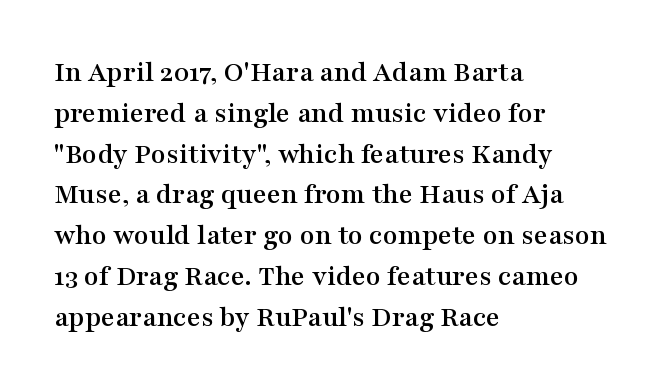
Q: Is the text italic (slanted)? A: No, it is upright.
Q: Is the typeface a serif or a sans-serif typeface? A: Serif.
Q: Is the text underlined? A: No.
Q: How is the paragraph aligned? A: Left-aligned.
Q: Is the spacing between letters normal or unusually wide? A: Normal.
Q: Is the spacing between lines tight, normal or loose? A: Normal.
Q: Width (condensed, normal, or wide)? A: Wide.
Q: Stroke contrast? A: Medium.
Q: x-height? A: Medium.
Q: Monospaced? A: No.
